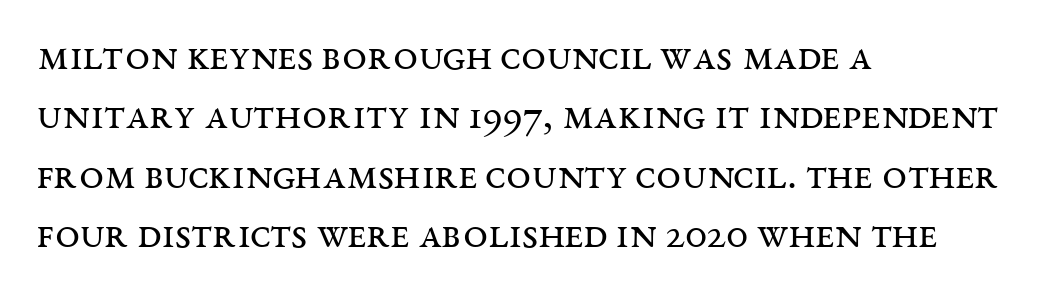
The letters stand upright; this is a roman face. Line beginnings align vertically; line endings do not. You could call the tracking neutral — neither tight nor loose. Letters have the restrained weight of plain body copy at most. Interline gaps are of average width in this sample.
